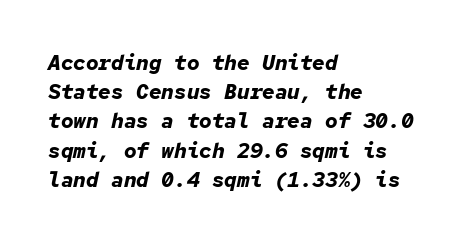
The image shows 21 px bold type, italic (leaning right); set left-aligned, normal line spacing (1.39x), normal letter spacing, not underlined.
